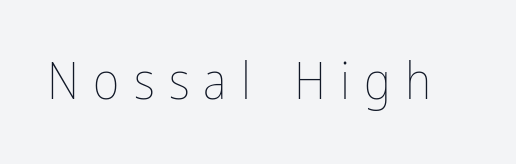
No italicization has been applied; the sample stays upright. Display-style spreading of the glyphs; the letterfit is very open. Note the varied advance widths — an 'i' is clearly narrower than an 'm'. The face looks like a standard text weight, possibly lighter. Rule under the text: the space is simply empty.
